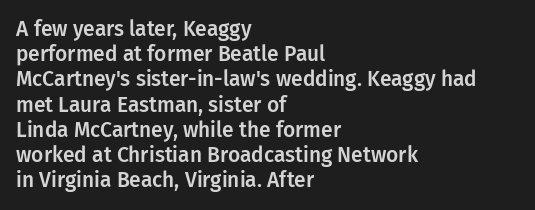
The image shows 21 px text type, upright; set left-aligned, line spacing 1.2x, normal letter spacing, not underlined.
